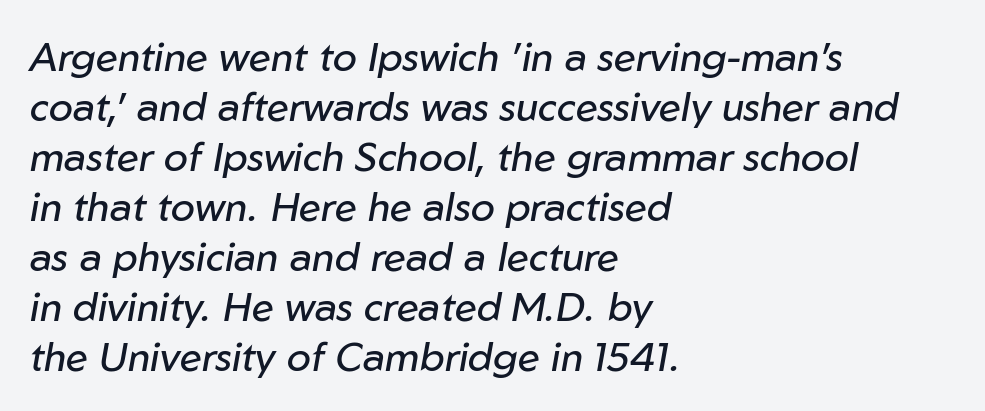
{"italic": "yes", "lean": "right", "slant_degrees": 10, "bold": "no", "weight": "regular", "width": "normal", "stroke_contrast": "low", "x_height": "medium", "monospaced": "no", "underline": "no", "align": "left", "line_spacing": "normal", "line_spacing_ratio": 1.25, "letter_spacing": "normal", "letter_spacing_em": 0.0, "glyph_px": 40}
